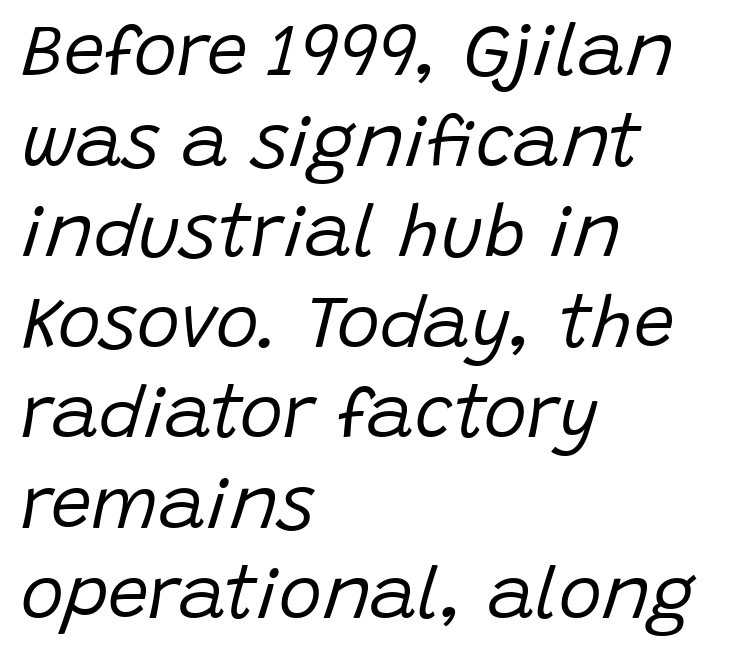
{"italic": "yes", "lean": "right", "slant_degrees": 15, "bold": "no", "weight": "regular", "width": "normal", "stroke_contrast": "low", "x_height": "large", "monospaced": "no", "underline": "no", "align": "left", "line_spacing_ratio": 1.24, "letter_spacing": "normal", "letter_spacing_em": 0.0, "glyph_px": 73}
